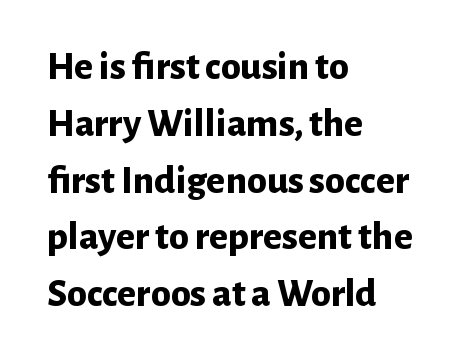
Q: Is the text bold? A: Yes.
Q: Is the text italic (slanted)? A: No, it is upright.
Q: Is the typeface a serif or a sans-serif typeface? A: Sans-serif.
Q: Is the text underlined? A: No.
Q: How is the paragraph aligned? A: Left-aligned.
Q: Is the spacing between letters normal or unusually wide? A: Normal.
Q: Is the spacing between lines tight, normal or loose? A: Normal.
Q: Width (condensed, normal, or wide)? A: Normal.
Q: Stroke contrast? A: Low.
Q: x-height? A: Medium.
Q: Monospaced? A: No.
